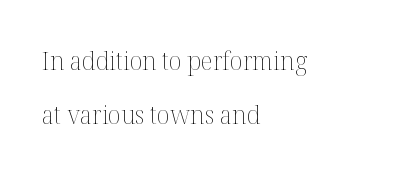
Q: Is the text bold? A: No.
Q: Is the text italic (slanted)? A: No, it is upright.
Q: Is the text underlined? A: No.
Q: How is the paragraph aligned? A: Left-aligned.
Q: Is the spacing between letters normal or unusually wide? A: Normal.
Q: Is the spacing between lines tight, normal or loose? A: Loose.
